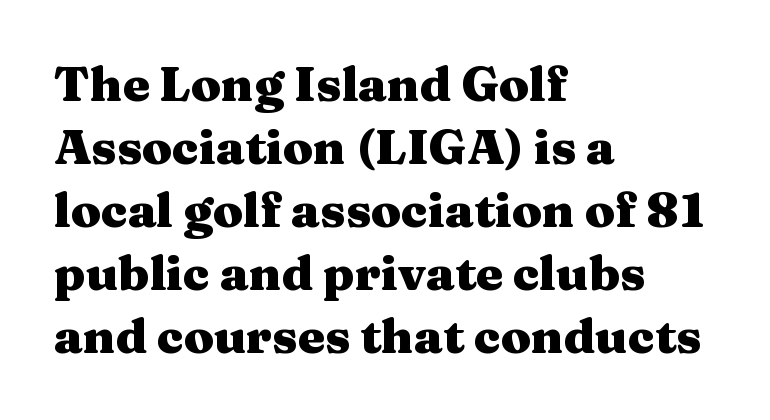
Posture: upright roman. Thick stems and heavy bowls — unmistakably bold. Horizontally, the lines are justified to the leading edge only. Descenders hang freely into open space.
